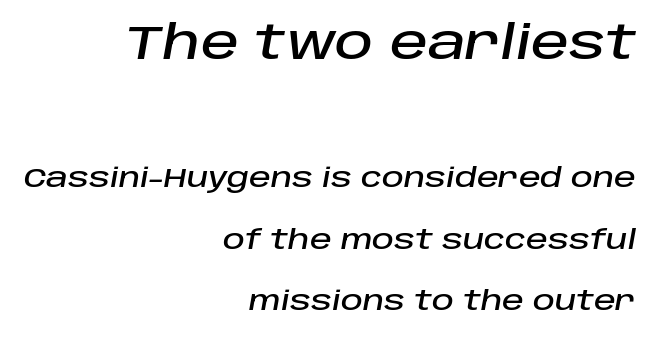
Just letters on the line, the space beneath them empty. How are the letters spaced? Ordinarily, with no added tracking. The earlier block is typeset at a bigger size than the later block. The space between consecutive lines is lavish.
